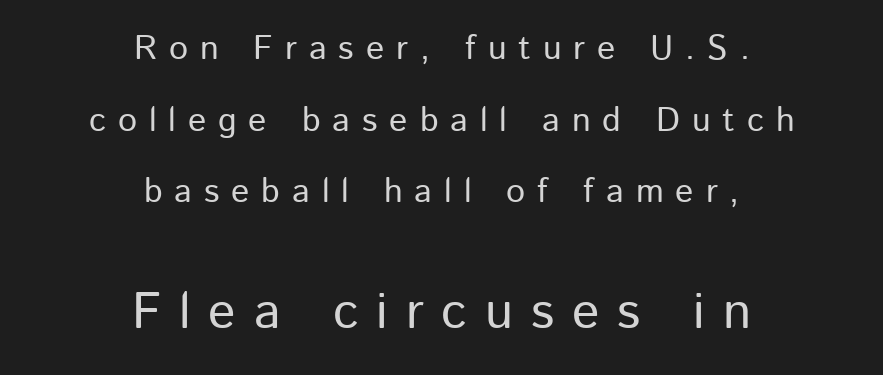
The image shows 51 px sans-serif type, upright; set centered, loose line spacing (2.11x), unusually wide letter spacing (+0.35 em), not underlined; the second (bottom) block is 1.5x larger; low stroke contrast and a medium x-height.
